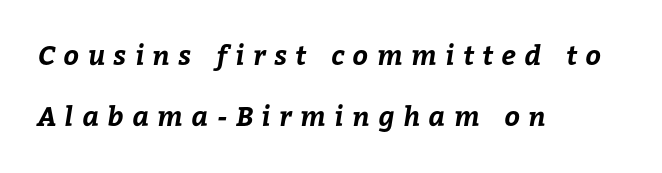
There is plenty of visible air inserted between adjacent glyphs. The baseline area is clear. Loosely led — the rows are spread out. If you drew a ruler down the left edge, every line would touch it.
